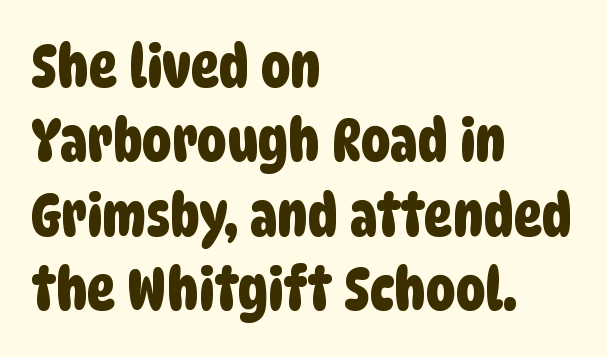
Q: Is the typeface a serif or a sans-serif typeface? A: Sans-serif.
Q: Is the text underlined? A: No.
Q: How is the paragraph aligned? A: Left-aligned.
Q: Is the spacing between letters normal or unusually wide? A: Normal.
Q: Is the spacing between lines tight, normal or loose? A: Normal.
Q: Width (condensed, normal, or wide)? A: Condensed.
Q: Stroke contrast? A: Low.
Q: x-height? A: Large.
Q: Monospaced? A: No.
